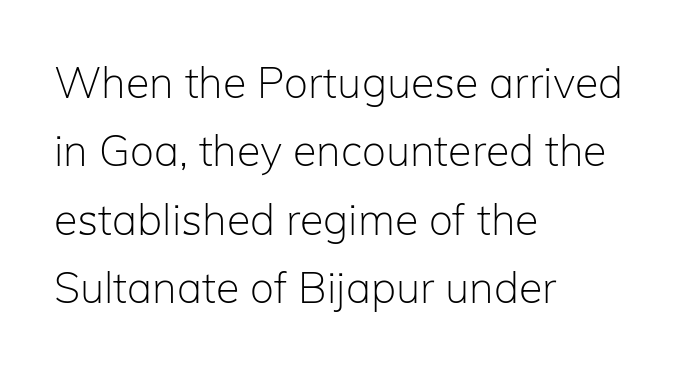
The image shows 43 px light sans-serif type, upright; set left-aligned, normal line spacing (1.59x), normal letter spacing, not underlined; low stroke contrast and a medium x-height.
